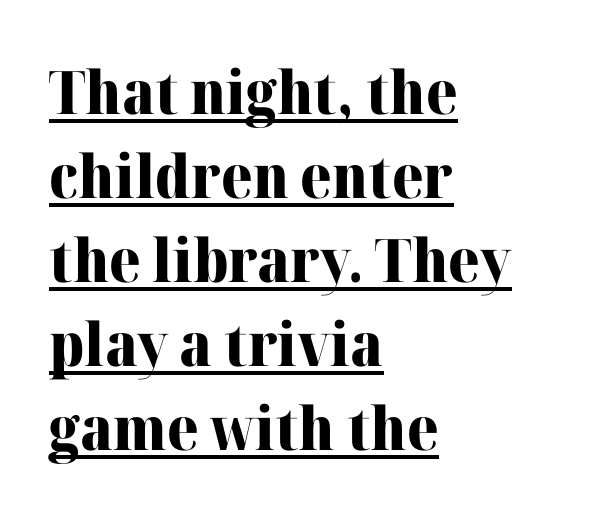
The image shows 60 px heavy serif type, upright; set left-aligned, normal line spacing (1.4x), normal letter spacing, underlined; high stroke contrast and a medium x-height.
